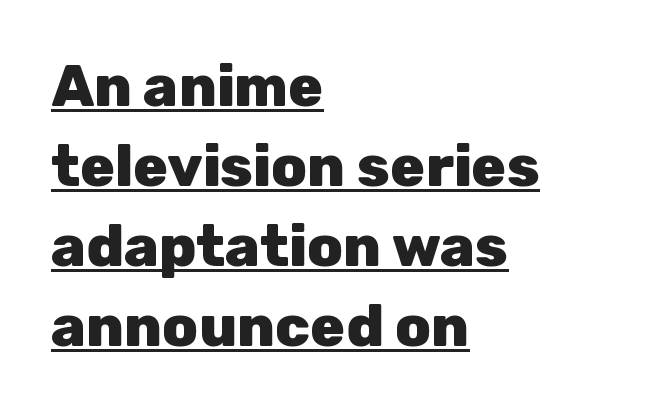
Looks like someone drew a line under every word here. The axis of the letterforms is exactly vertical. Notice how the passage keeps a crisp vertical edge on the left only. The strokes are fattened all the way to bold. Normally led — the rows are evenly, conventionally spaced.
